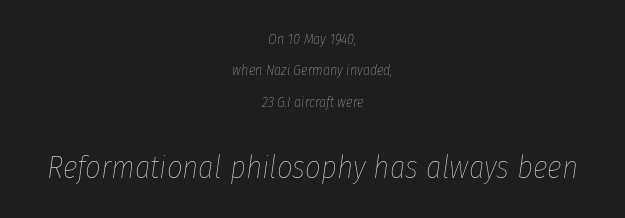
{"italic": "yes", "lean": "right", "slant_degrees": 8, "bold": "no", "weight": "thin", "width": "condensed", "stroke_contrast": "low", "x_height": "medium", "monospaced": "no", "underline": "no", "align": "center", "line_spacing": "loose", "line_spacing_ratio": 2.25, "letter_spacing": "normal", "letter_spacing_em": 0.0, "larger_block": "second", "size_ratio": 2.21, "glyph_px": 31}
